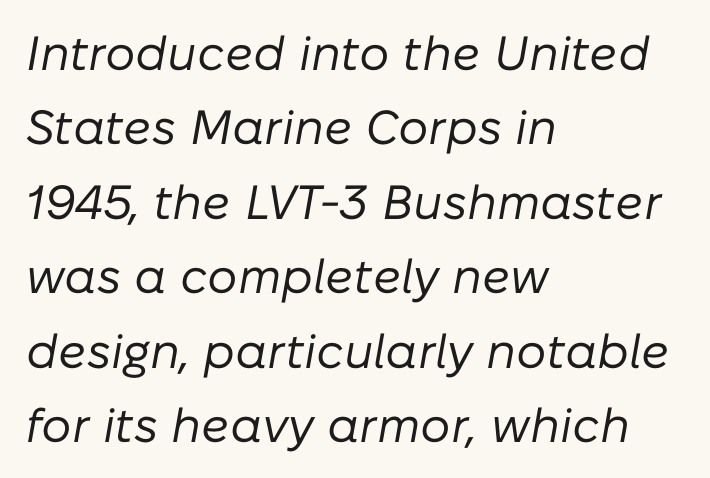
When letters slant like this, we call the style italic. Varying glyph widths throughout — classic text-font behaviour. Layout note: lines flush left. Regarding leading, the lines here are spaced in the standard way. Tracking here is standard; glyphs follow each other at the usual distance.
